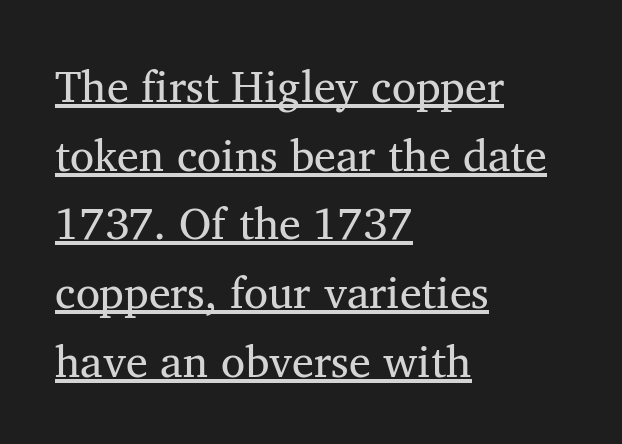
Students, note that the glyphs here touch the page at normal intervals. Is this a sans? No — the strokes have serifs. Check the space under the baseline: a stroke is drawn there. In terms of posture, this sample is upright. The paragraph shown leans on its left margin. Character widths vary here, with narrow letters taking less room than wide ones.
